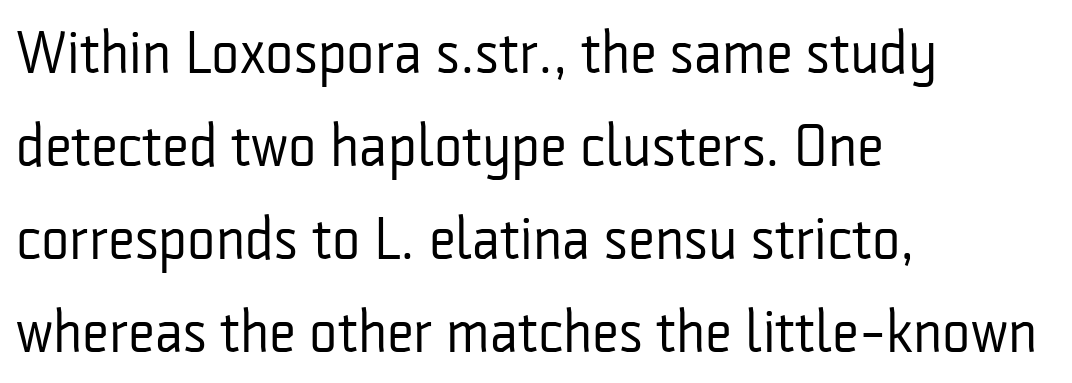
The image shows 60 px regular-weight, condensed sans-serif type, upright; set left-aligned, normal line spacing (1.55x), normal letter spacing, not underlined; low stroke contrast and a medium x-height.
